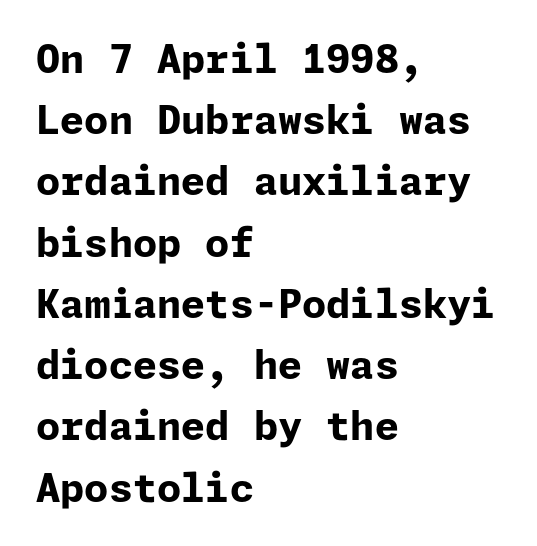
The image shows 39 px bold sans-serif type, upright; set left-aligned, normal line spacing (1.57x), normal letter spacing, not underlined; low stroke contrast and a medium x-height.
